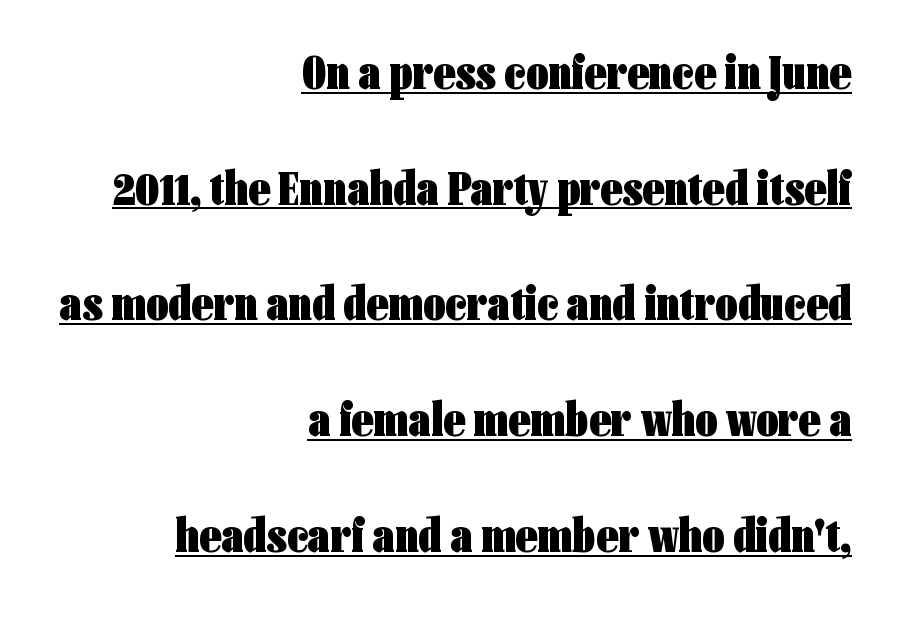
The face used here is proportionally spaced, like ordinary book or web type. The words here are underlined. The type is set solid horizontally, with unmodified tracking. Nope, not italic — everything's standing straight. A flush-right, rag-left setting is used for this passage.
